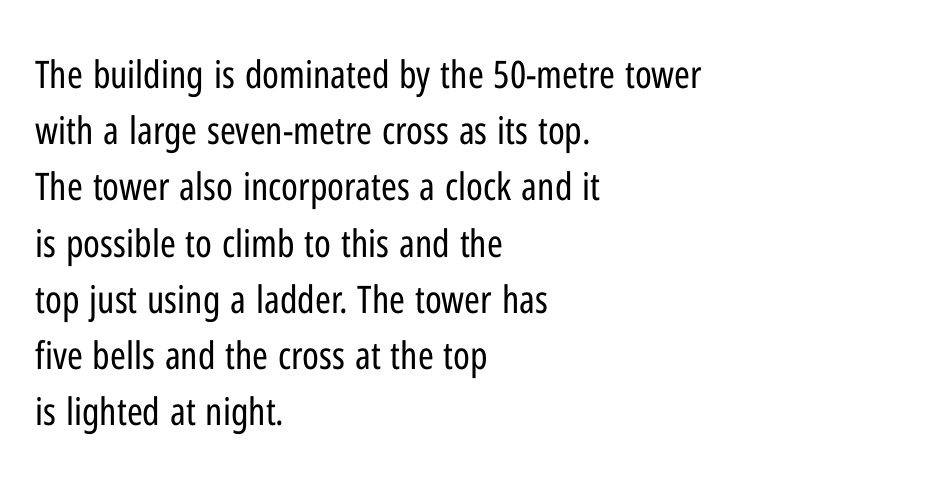
You could not count columns in this text — the font is proportionally spaced. Tracking value appears to be zero — textbook default spacing. Style check: upright. No heavy texture on the line: the type isn't bold. Summary of vertical rhythm: regular, with standard interline spacing. Anything drawn beneath the words? Only blank space.
